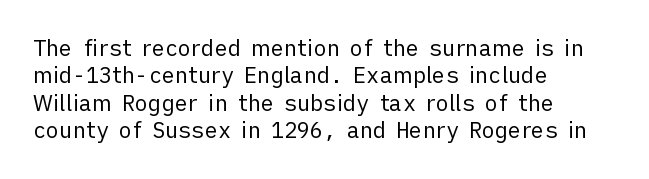
{"italic": "no", "bold": "no", "underline": "no", "align": "left", "line_spacing": "normal", "line_spacing_ratio": 1.25, "letter_spacing": "normal", "letter_spacing_em": 0.0, "glyph_px": 22}
